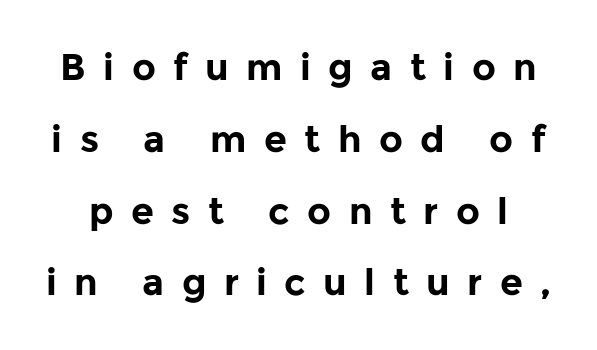
Honestly, the rows look like they've been pulled way apart. A typesetter would mark this as roman, not italic. The words here are not underlined. Students, this is bold: see how much ink each stroke carries. Glyph-to-glyph distance is far greater than everyday printed text.
